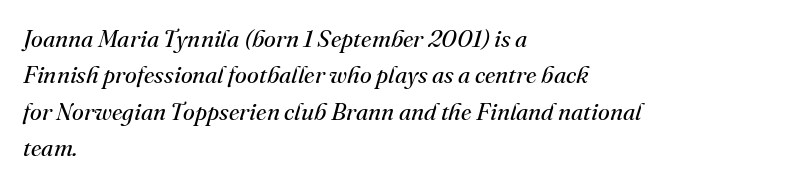
Q: Is the text bold? A: No.
Q: Is the text italic (slanted)? A: Yes, it leans right by about 16 degrees.
Q: Is the text underlined? A: No.
Q: How is the paragraph aligned? A: Left-aligned.
Q: Is the spacing between letters normal or unusually wide? A: Normal.
Q: Is the spacing between lines tight, normal or loose? A: Normal.
